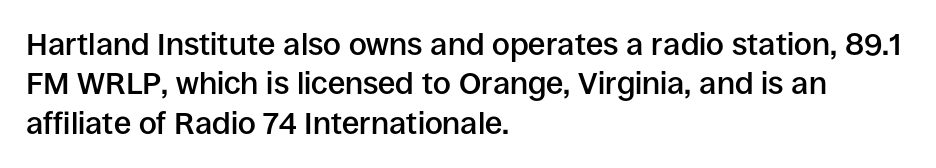
The image shows 31 px semibold sans-serif type, upright; set left-aligned, normal line spacing (1.27x), normal letter spacing, not underlined; low stroke contrast and a large x-height.
